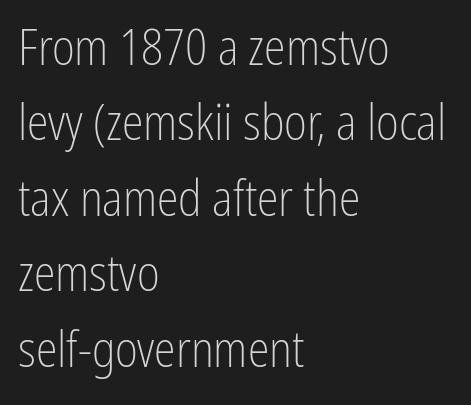
{"serif": "no", "italic": "no", "bold": "no", "weight": "light", "width": "condensed", "stroke_contrast": "low", "x_height": "medium", "monospaced": "no", "underline": "no", "align": "left", "line_spacing": "normal", "line_spacing_ratio": 1.54, "letter_spacing": "normal", "letter_spacing_em": 0.0, "glyph_px": 49}
